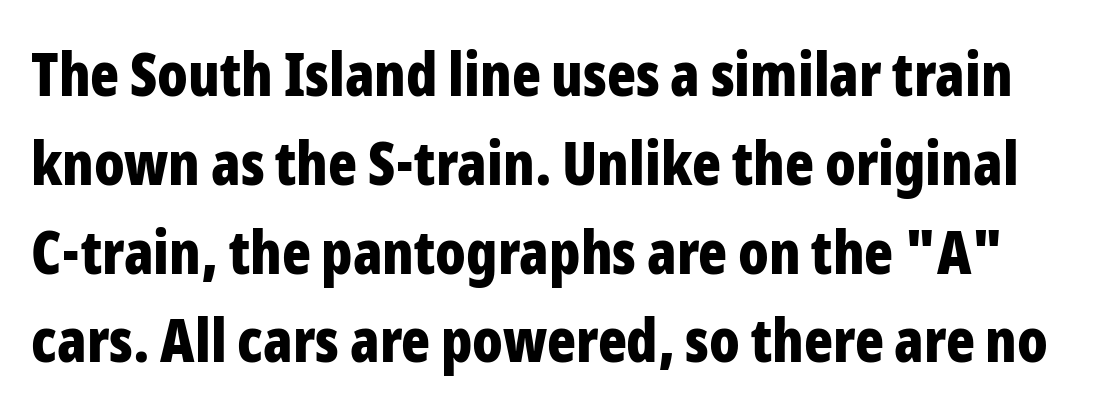
The sample has been set heavy, in full bold. This sample keeps an unexceptional amount of space between lines. Vertical strokes here are truly vertical. Letters rest on an invisible, unmarked baseline. The rendering keeps characters at their native spacing. This is sans-serif lettering, the kind often seen on screens and signage.
